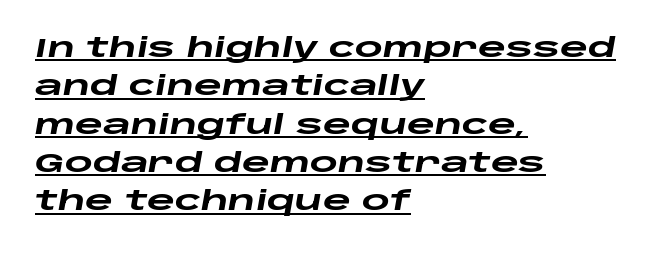
Q: Is the text bold? A: Yes.
Q: Is the text italic (slanted)? A: Yes, it leans right by about 10 degrees.
Q: Is the text underlined? A: Yes.
Q: How is the paragraph aligned? A: Left-aligned.
Q: Is the spacing between letters normal or unusually wide? A: Normal.
Q: Is the spacing between lines tight, normal or loose? A: Normal.
